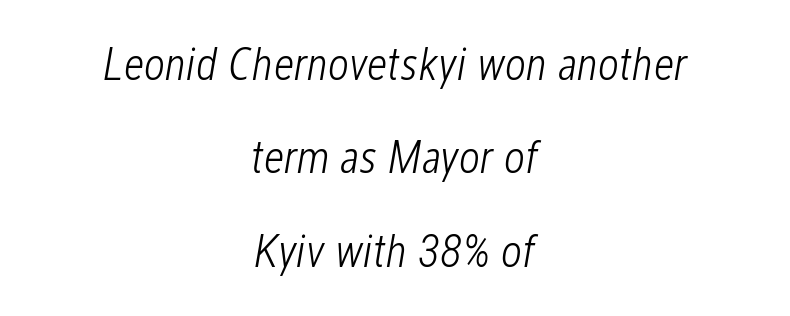
The image shows 46 px light, condensed type, italic (leaning right); set centered, loose line spacing (2.03x), normal letter spacing, not underlined; low stroke contrast and a medium x-height.
